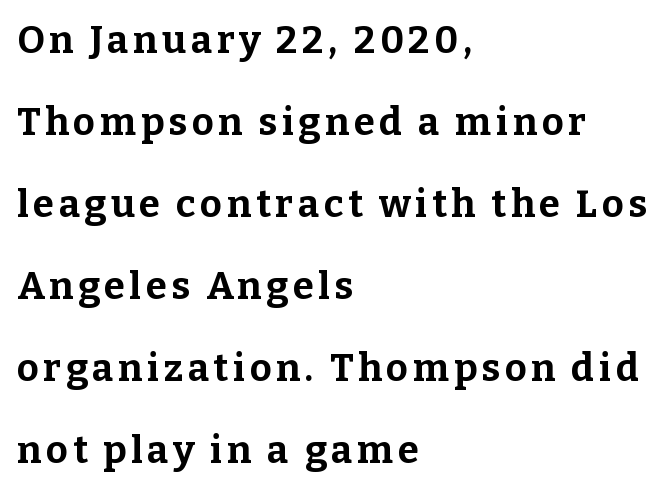
{"serif": "yes", "italic": "no", "bold": "yes", "weight": "bold", "width": "normal", "stroke_contrast": "low", "x_height": "medium", "monospaced": "no", "underline": "no", "align": "left", "line_spacing": "loose", "line_spacing_ratio": 2.16, "glyph_px": 38}
